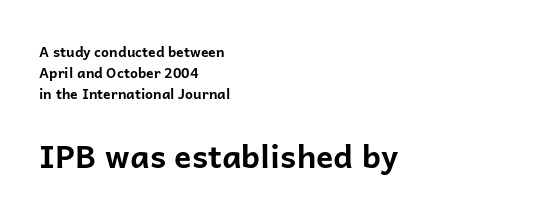
Q: Is the text bold? A: Yes.
Q: Is the text italic (slanted)? A: No, it is upright.
Q: Is the typeface a serif or a sans-serif typeface? A: Sans-serif.
Q: Is the text underlined? A: No.
Q: How is the paragraph aligned? A: Left-aligned.
Q: Is the spacing between letters normal or unusually wide? A: Normal.
Q: Is the spacing between lines tight, normal or loose? A: Normal.
Q: Which block of text is set in a larger size, the first (top) or the second (bottom)? A: The second (bottom) one.
Q: Width (condensed, normal, or wide)? A: Normal.
Q: Stroke contrast? A: Low.
Q: x-height? A: Medium.
Q: Monospaced? A: No.
